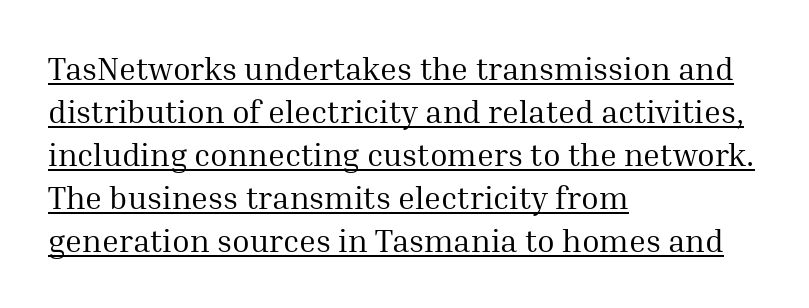
Q: Is the text bold? A: No.
Q: Is the text italic (slanted)? A: No, it is upright.
Q: Is the typeface a serif or a sans-serif typeface? A: Serif.
Q: Is the text underlined? A: Yes.
Q: How is the paragraph aligned? A: Left-aligned.
Q: Is the spacing between letters normal or unusually wide? A: Normal.
Q: Is the spacing between lines tight, normal or loose? A: Normal.
Q: Width (condensed, normal, or wide)? A: Normal.
Q: Stroke contrast? A: Medium.
Q: x-height? A: Medium.
Q: Monospaced? A: No.
